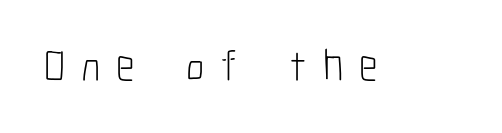
Italic? Not at all — the glyphs are vertical. The passage shown is typed in a proportional face where columns would drift. Underlining? Definitely not there. Stroke terminals: plain, sans-serif. Loose tracking; the words dissolve into strings of separated letters. This reads as an unemphasized weight, regular at the heaviest.
